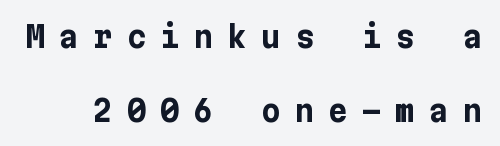
{"serif": "no", "italic": "no", "bold": "yes", "weight": "bold", "width": "normal", "stroke_contrast": "low", "x_height": "medium", "underline": "no", "line_spacing": "loose", "line_spacing_ratio": 2.46, "letter_spacing": "wide", "letter_spacing_em": 0.47, "glyph_px": 30}
